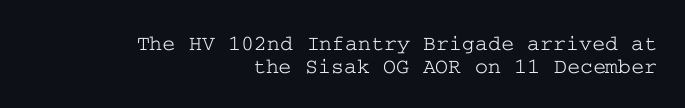
The image shows 22 px text type, upright; set right-aligned, tight line spacing (1.05x), normal letter spacing, not underlined.
